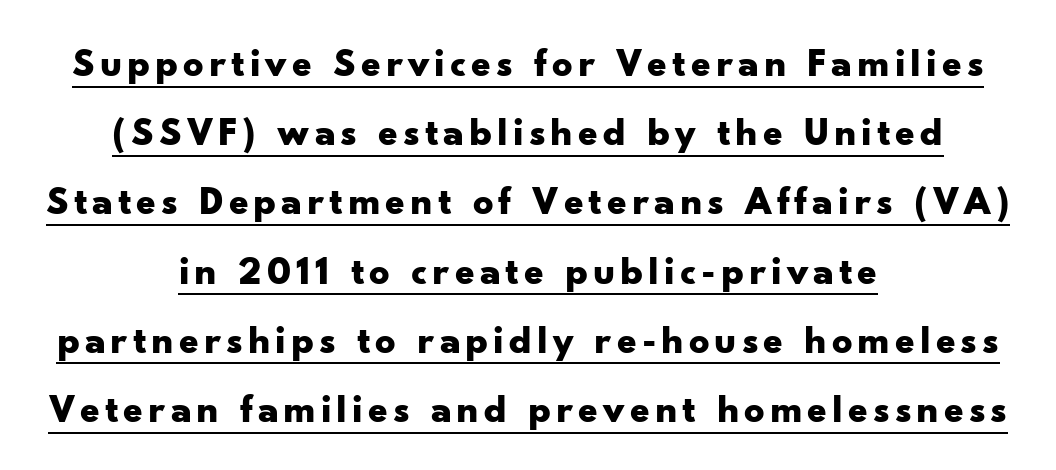
The image shows 40 px bold, wide sans-serif type, upright; set centered, line spacing 1.73x, underlined; low stroke contrast and a small x-height.
